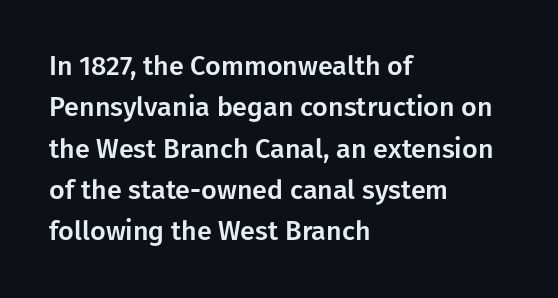
Q: Is the text italic (slanted)? A: No, it is upright.
Q: Is the text underlined? A: No.
Q: How is the paragraph aligned? A: Left-aligned.
Q: Is the spacing between letters normal or unusually wide? A: Normal.
Q: Is the spacing between lines tight, normal or loose? A: Normal.
